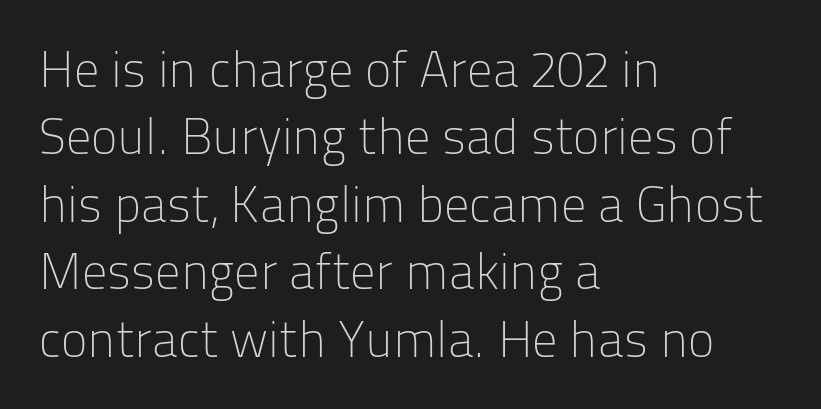
{"serif": "no", "italic": "no", "bold": "no", "weight": "light", "width": "normal", "stroke_contrast": "low", "x_height": "medium", "monospaced": "no", "underline": "no", "align": "left", "line_spacing": "normal", "line_spacing_ratio": 1.35, "letter_spacing": "normal", "letter_spacing_em": 0.0, "glyph_px": 50}
